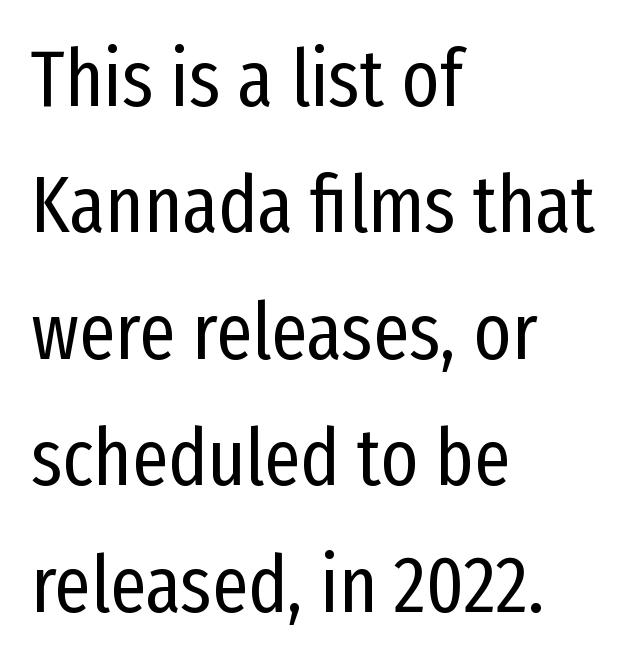
The type family on display is of the sans-serif kind. The typeface has the unassuming heft of standard copy or less. No italicization has been applied; the sample stays upright. The zone under the glyphs is completely vacant.
